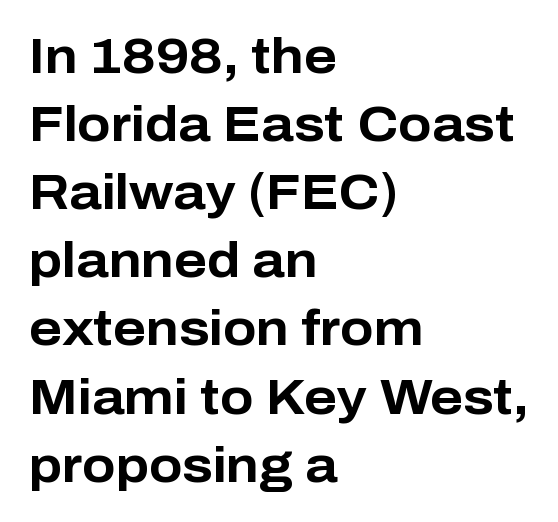
The image shows 49 px bold sans-serif type, upright; set left-aligned, normal line spacing (1.39x), normal letter spacing, not underlined; low stroke contrast and a medium x-height.
